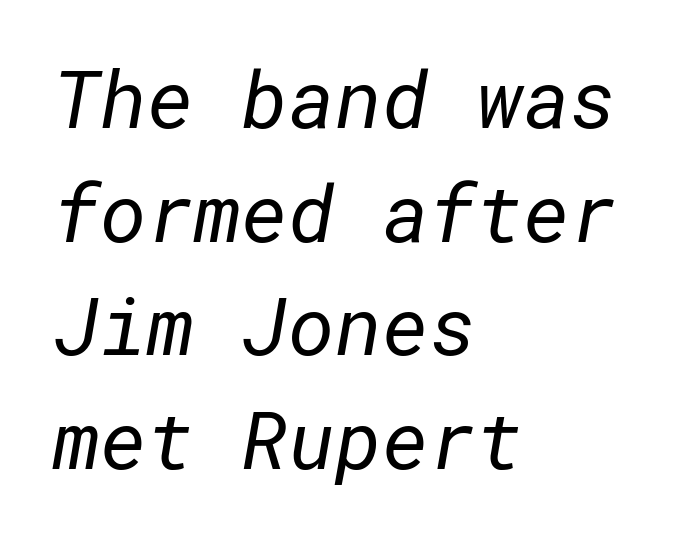
Descenders are the only things crossing below the line. The font family rendered here belongs to the sans-serif group. Nothing heavy about these letters — not bold at all. In terms of letterspacing, this is plain default setting. The designer left line spacing at the default. All the whitespace from short lines collects on the right.
